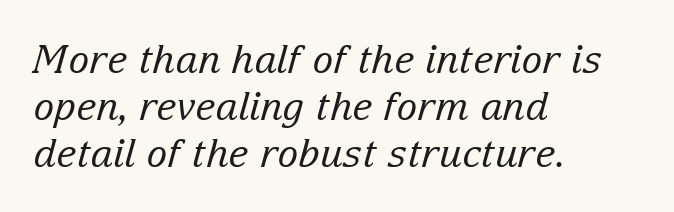
Q: Is the text bold? A: No.
Q: Is the text italic (slanted)? A: Yes, it leans right by about 15 degrees.
Q: Is the typeface a serif or a sans-serif typeface? A: Serif.
Q: Is the text underlined? A: No.
Q: How is the paragraph aligned? A: Left-aligned.
Q: Is the spacing between letters normal or unusually wide? A: Normal.
Q: Width (condensed, normal, or wide)? A: Normal.
Q: Stroke contrast? A: Low.
Q: x-height? A: Medium.
Q: Monospaced? A: No.
